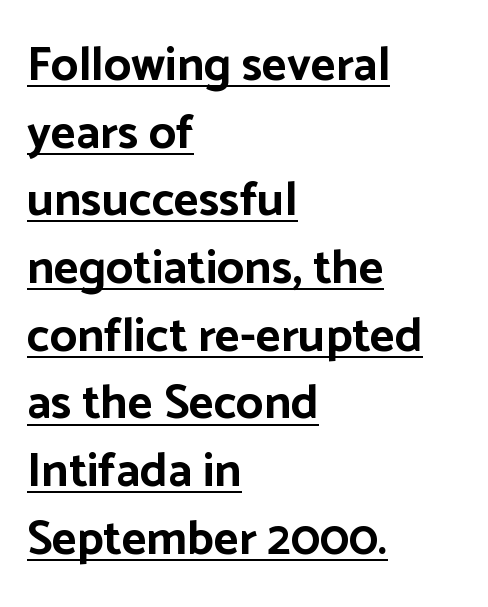
Q: Is the text bold? A: Yes.
Q: Is the text italic (slanted)? A: No, it is upright.
Q: Is the typeface a serif or a sans-serif typeface? A: Sans-serif.
Q: Is the text underlined? A: Yes.
Q: How is the paragraph aligned? A: Left-aligned.
Q: Is the spacing between letters normal or unusually wide? A: Normal.
Q: Is the spacing between lines tight, normal or loose? A: Normal.
Q: Width (condensed, normal, or wide)? A: Normal.
Q: Stroke contrast? A: Low.
Q: x-height? A: Medium.
Q: Monospaced? A: No.
